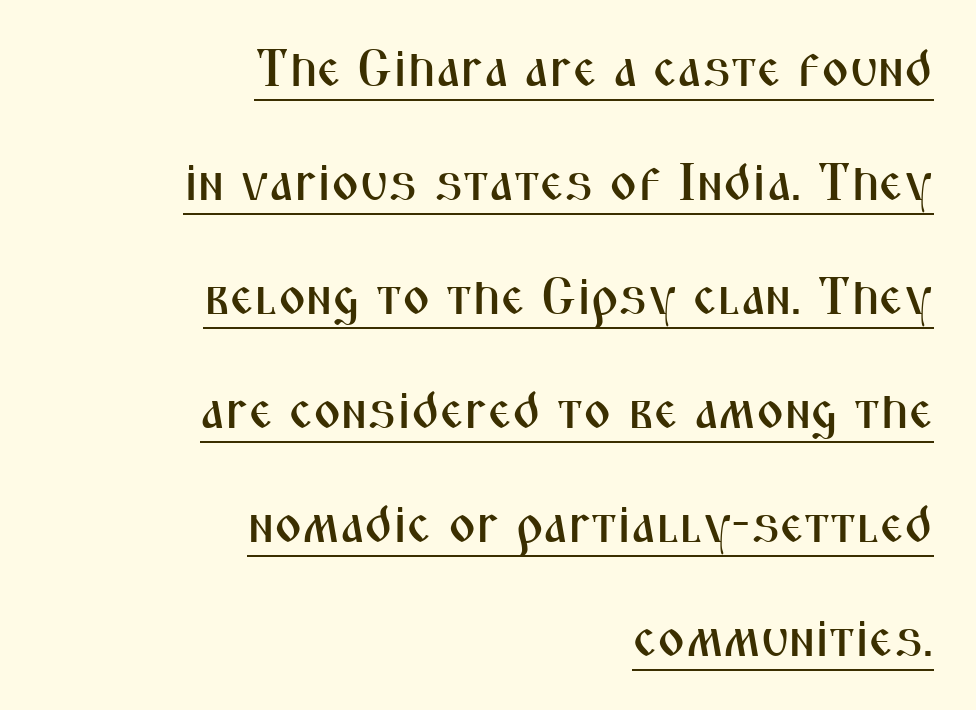
Q: Is the text italic (slanted)? A: No, it is upright.
Q: Is the typeface a serif or a sans-serif typeface? A: Sans-serif.
Q: Is the text underlined? A: Yes.
Q: How is the paragraph aligned? A: Right-aligned.
Q: Is the spacing between letters normal or unusually wide? A: Normal.
Q: Is the spacing between lines tight, normal or loose? A: Loose.
Q: Width (condensed, normal, or wide)? A: Condensed.
Q: Stroke contrast? A: Medium.
Q: x-height? A: Medium.
Q: Monospaced? A: No.
